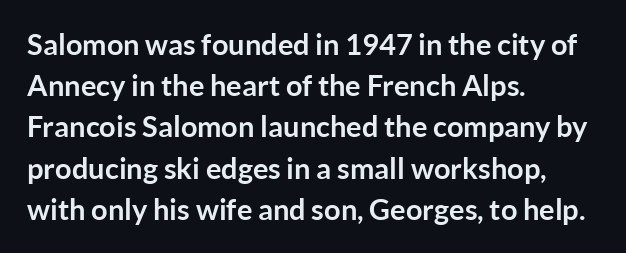
Q: Is the text bold? A: Yes.
Q: Is the text italic (slanted)? A: No, it is upright.
Q: Is the typeface a serif or a sans-serif typeface? A: Sans-serif.
Q: Is the text underlined? A: No.
Q: How is the paragraph aligned? A: Left-aligned.
Q: Is the spacing between letters normal or unusually wide? A: Normal.
Q: Is the spacing between lines tight, normal or loose? A: Normal.
Q: Width (condensed, normal, or wide)? A: Normal.
Q: Stroke contrast? A: Low.
Q: x-height? A: Medium.
Q: Monospaced? A: No.
